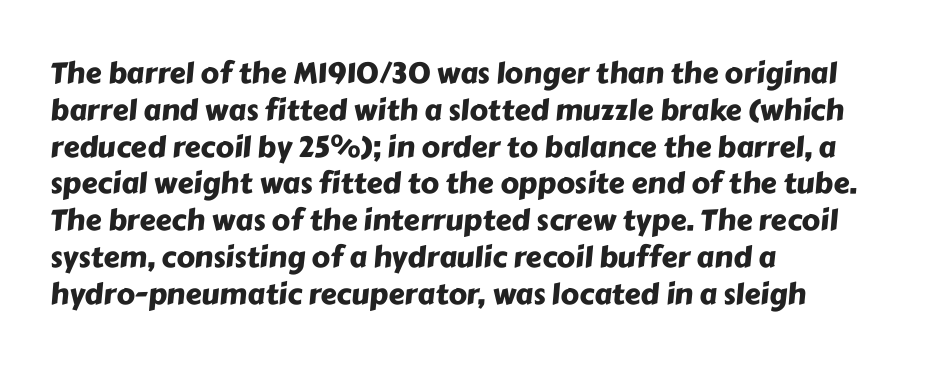
Is this a fixed-width face? No — the glyphs have proportional, varying widths. This rendering features lettering with no underline. Compared with a centered layout, this one pins lines to the left instead. This rendering leaves character spacing at its baseline value.
